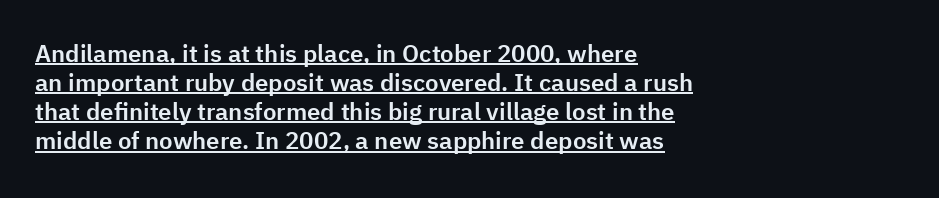
No extra tracking has been applied to these lines. Short and long lines alike share a common starting point at left. The specimen includes a rule beneath the text block's lines. Designer's note — italics off, roman on.
